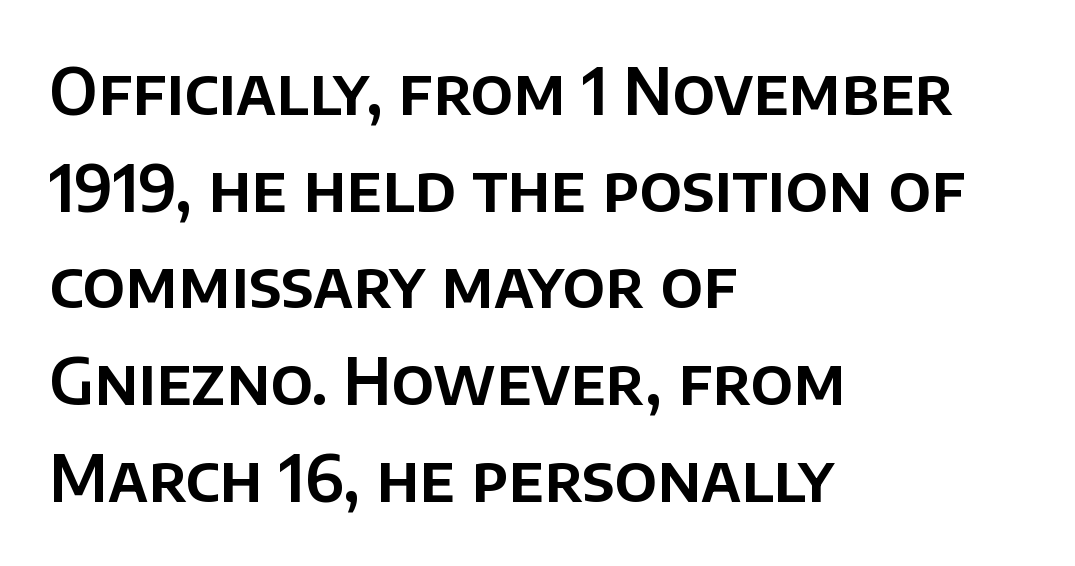
Do the characters align in a grid? No, the font is proportional. The string is rendered with underlining switched off. How would I describe the line gaps? Plain and ordinary. How are the letters spaced? Ordinarily, with no added tracking.
